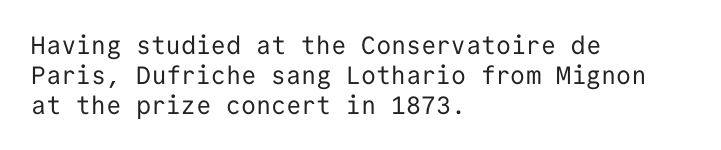
Q: Is the text bold? A: No.
Q: Is the text italic (slanted)? A: No, it is upright.
Q: Is the text underlined? A: No.
Q: How is the paragraph aligned? A: Left-aligned.
Q: Is the spacing between letters normal or unusually wide? A: Normal.
